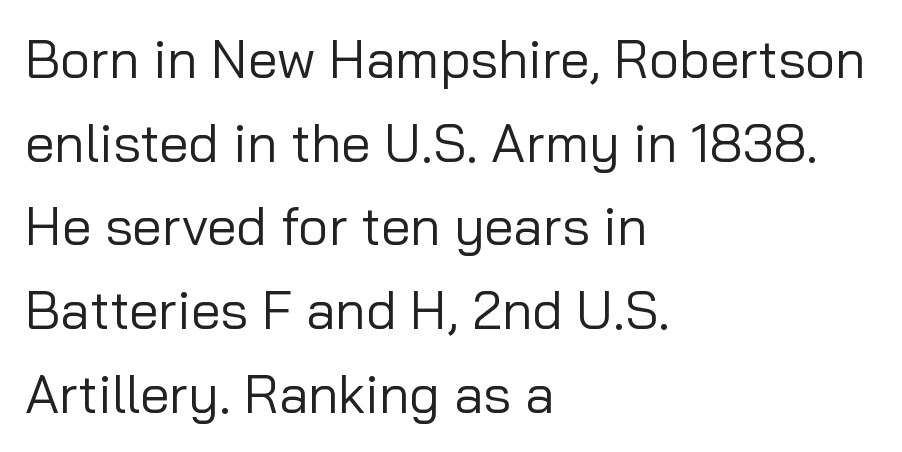
The image shows 53 px regular-weight sans-serif type, upright; set left-aligned, normal line spacing (1.58x), normal letter spacing, not underlined; low stroke contrast and a medium x-height.
